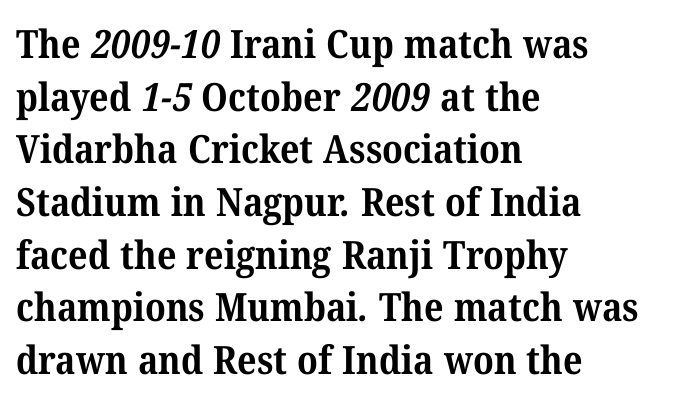
The image shows 39 px bold serif type; set left-aligned, normal line spacing (1.35x), normal letter spacing, not underlined; medium stroke contrast and a medium x-height.
